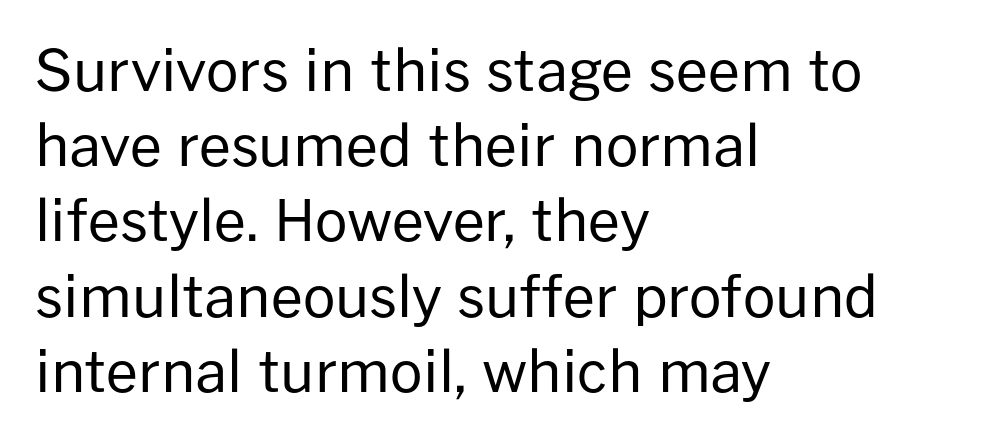
The image shows 57 px regular-weight sans-serif type, upright; set left-aligned, normal line spacing (1.32x), normal letter spacing, not underlined; low stroke contrast and a medium x-height.
